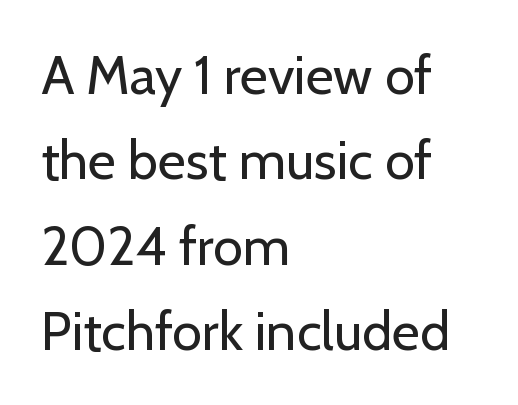
{"serif": "no", "italic": "no", "bold": "no", "weight": "regular", "width": "normal", "stroke_contrast": "low", "x_height": "medium", "monospaced": "no", "underline": "no", "align": "left", "line_spacing": "normal", "line_spacing_ratio": 1.58, "letter_spacing": "normal", "letter_spacing_em": 0.0, "glyph_px": 54}
